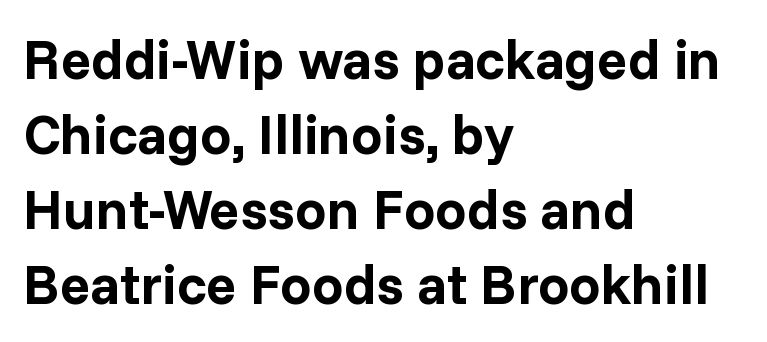
{"serif": "no", "italic": "no", "bold": "yes", "weight": "bold", "width": "normal", "stroke_contrast": "low", "x_height": "medium", "monospaced": "no", "underline": "no", "align": "left", "line_spacing": "normal", "line_spacing_ratio": 1.34, "letter_spacing": "normal", "letter_spacing_em": 0.0, "glyph_px": 56}
